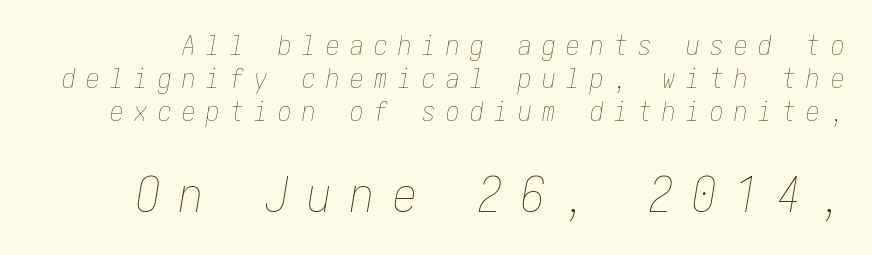
Q: Is the text bold? A: No.
Q: Is the text italic (slanted)? A: Yes, it leans right by about 10 degrees.
Q: Is the text underlined? A: No.
Q: Is the spacing between letters normal or unusually wide? A: Unusually wide.
Q: Which block of text is set in a larger size, the first (top) or the second (bottom)? A: The second (bottom) one.
Q: Width (condensed, normal, or wide)? A: Condensed.
Q: Stroke contrast? A: Low.
Q: x-height? A: Medium.
